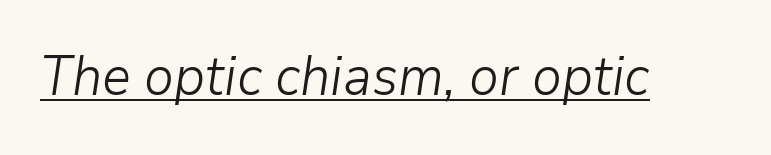
Q: Is the text bold? A: No.
Q: Is the text italic (slanted)? A: Yes, it leans right by about 9 degrees.
Q: Is the text underlined? A: Yes.
Q: Is the spacing between letters normal or unusually wide? A: Normal.
Q: Width (condensed, normal, or wide)? A: Normal.
Q: Stroke contrast? A: Low.
Q: x-height? A: Medium.
Q: Monospaced? A: No.
